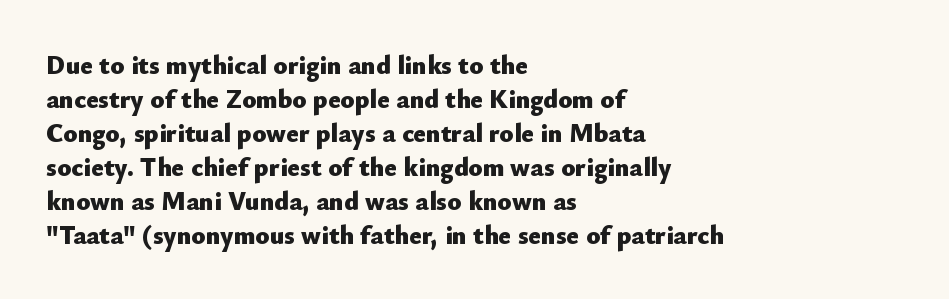
{"italic": "no", "bold": "yes", "underline": "no", "align": "left", "line_spacing": "normal", "line_spacing_ratio": 1.31, "letter_spacing": "normal", "letter_spacing_em": 0.0, "glyph_px": 26}
